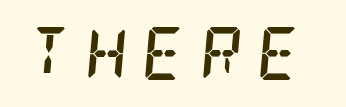
The image shows 53 px semibold, condensed serif type, italic (leaning right); set unusually wide letter spacing (+0.27 em), not underlined; low stroke contrast and a large x-height.
